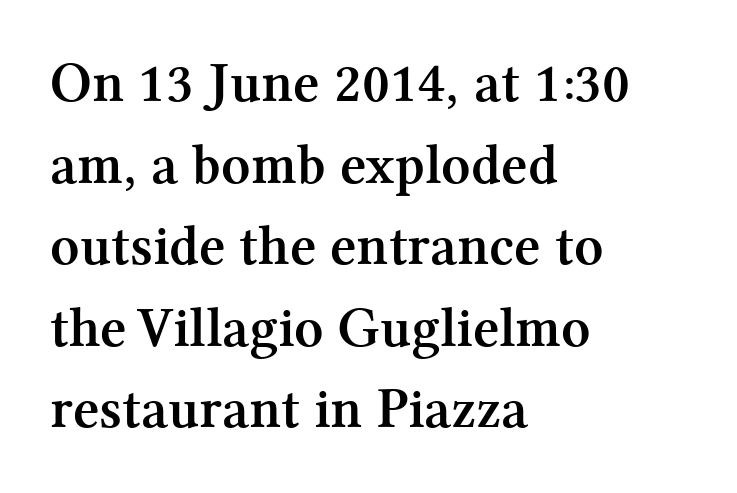
Q: Is the text bold? A: Yes.
Q: Is the text italic (slanted)? A: No, it is upright.
Q: Is the typeface a serif or a sans-serif typeface? A: Serif.
Q: Is the text underlined? A: No.
Q: How is the paragraph aligned? A: Left-aligned.
Q: Is the spacing between letters normal or unusually wide? A: Normal.
Q: Is the spacing between lines tight, normal or loose? A: Normal.
Q: Width (condensed, normal, or wide)? A: Normal.
Q: Stroke contrast? A: Medium.
Q: x-height? A: Medium.
Q: Monospaced? A: No.
